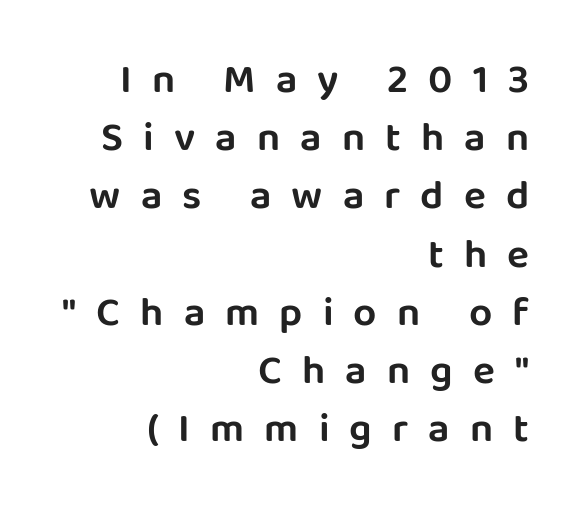
{"serif": "no", "italic": "no", "width": "normal", "stroke_contrast": "low", "x_height": "large", "monospaced": "no", "underline": "no", "align": "right", "line_spacing": "normal", "line_spacing_ratio": 1.42, "letter_spacing": "wide", "letter_spacing_em": 0.49, "glyph_px": 41}
